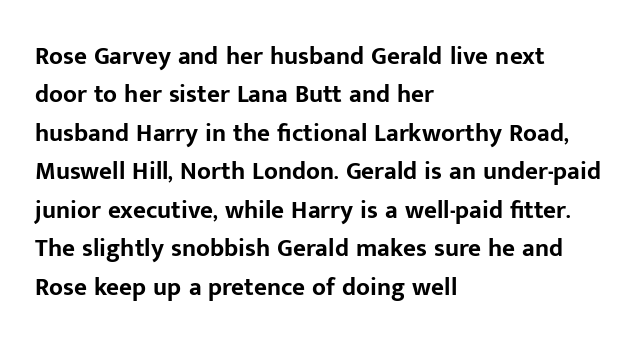
Here the glyphs are tracked normally, forming tight word shapes. Does the weight exceed regular? Yes, all the way to bold. The text block is weighted toward the left margin, trailing off unevenly rightward. Style check: upright. Notice how descenders clear the ascenders below comfortably — that's standard leading. Glance below the letters and you will spot only blank space.
